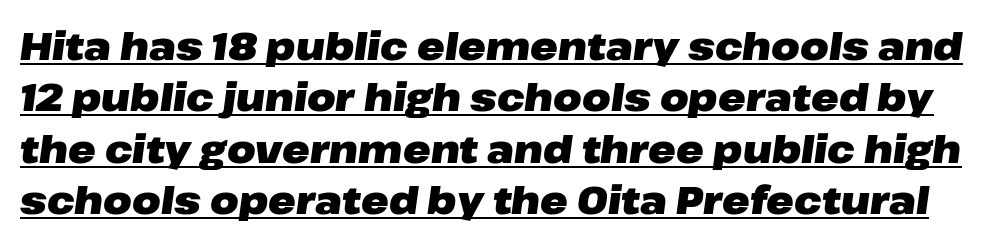
The characters look thick and weighty, a clear bold. Students, observe: this is what conventionally led text looks like. The rendering applies a slant to the glyphs. Decoration check: the copy is underlined. A typesetter would call this proportional, since set widths differ per character. The letterforms sit shoulder to shoulder at normal distance.
